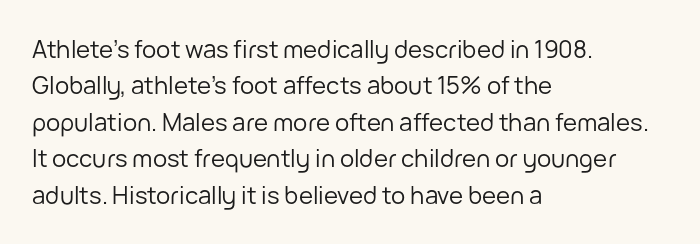
Q: Is the text bold? A: No.
Q: Is the text italic (slanted)? A: No, it is upright.
Q: Is the text underlined? A: No.
Q: How is the paragraph aligned? A: Left-aligned.
Q: Is the spacing between letters normal or unusually wide? A: Normal.
Q: Is the spacing between lines tight, normal or loose? A: Normal.
